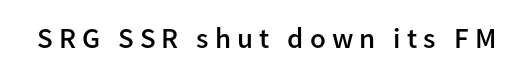
{"serif": "no", "italic": "no", "bold": "semi", "weight": "semibold", "width": "normal", "stroke_contrast": "low", "x_height": "medium", "monospaced": "no", "underline": "no", "letter_spacing": "wide", "letter_spacing_em": 0.21, "glyph_px": 29}
